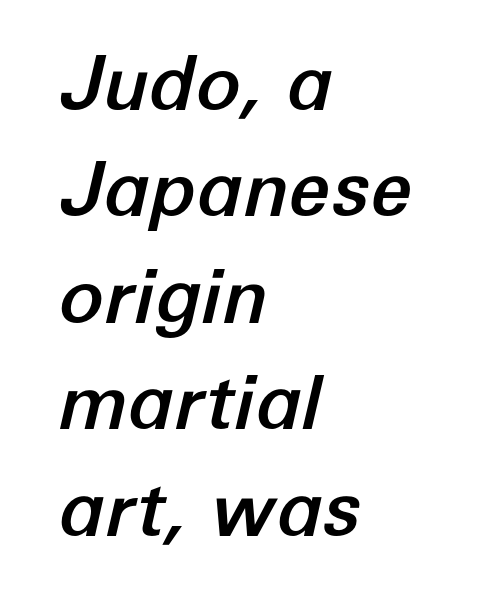
{"italic": "yes", "lean": "right", "slant_degrees": 12, "width": "normal", "stroke_contrast": "low", "x_height": "medium", "monospaced": "no", "underline": "no", "align": "left", "line_spacing": "normal", "line_spacing_ratio": 1.42, "letter_spacing": "normal", "letter_spacing_em": 0.0, "glyph_px": 75}
